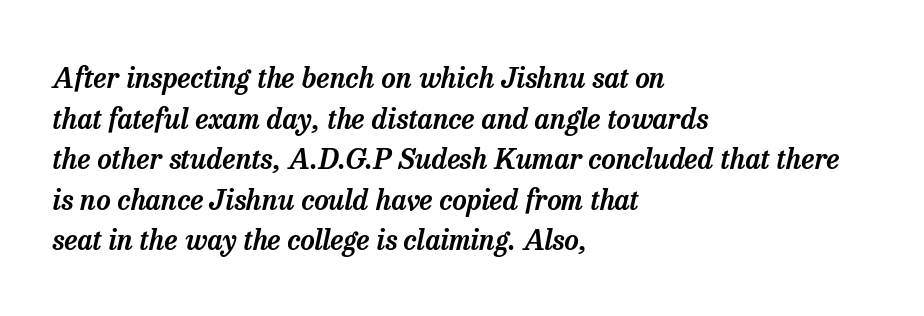
The passage shown is typed in a proportional face where columns would drift. In CSS terms this would be text-align: left. Unlike a clean sans, this face finishes its strokes with serifs. Between one letter and the next there's only the usual sliver of space.
